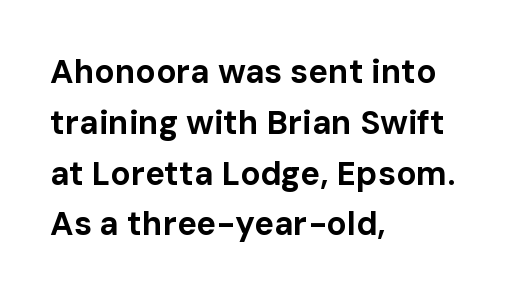
The image shows 33 px bold sans-serif type, upright; set left-aligned, normal line spacing (1.54x), normal letter spacing, not underlined; low stroke contrast and a medium x-height.
